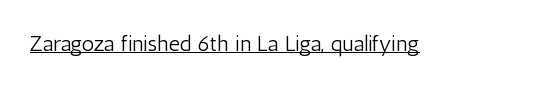
The image shows 22 px text type, upright; set normal letter spacing, underlined.
